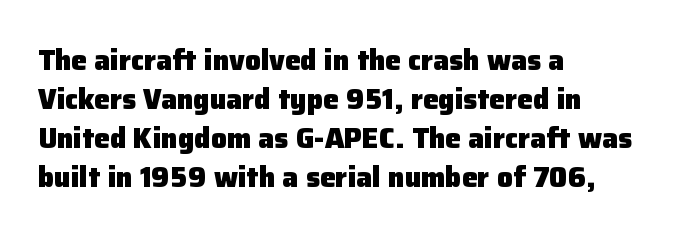
{"serif": "no", "italic": "no", "bold": "yes", "weight": "heavy", "width": "normal", "stroke_contrast": "low", "x_height": "medium", "monospaced": "no", "underline": "no", "align": "left", "line_spacing": "normal", "line_spacing_ratio": 1.39, "letter_spacing": "normal", "letter_spacing_em": 0.0, "glyph_px": 28}
